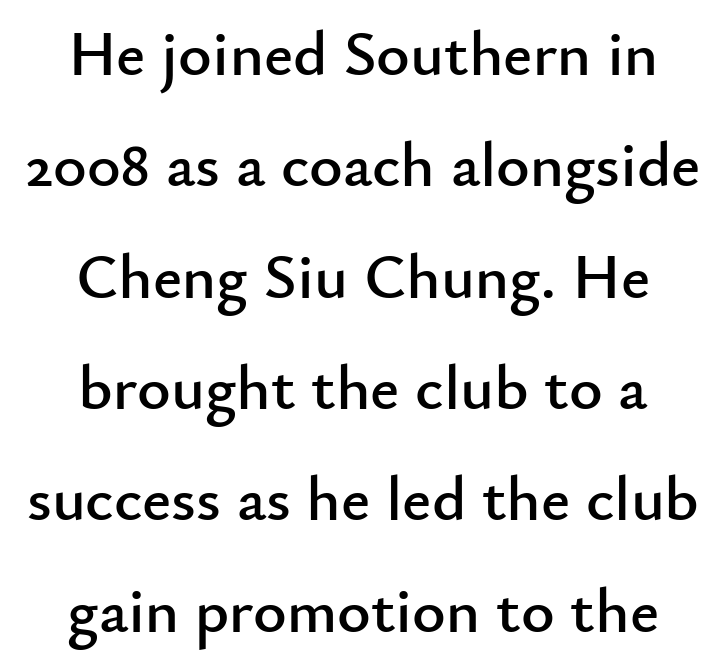
{"serif": "no", "italic": "no", "width": "normal", "stroke_contrast": "low", "x_height": "small", "monospaced": "no", "underline": "no", "align": "center", "line_spacing_ratio": 1.74, "letter_spacing": "normal", "letter_spacing_em": 0.0, "glyph_px": 64}
